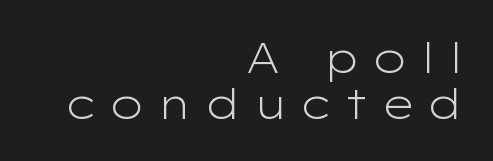
The image shows 43 px light, wide sans-serif type, upright; set right-aligned, tight line spacing (1.07x), unusually wide letter spacing (+0.29 em), not underlined; low stroke contrast and a medium x-height.
